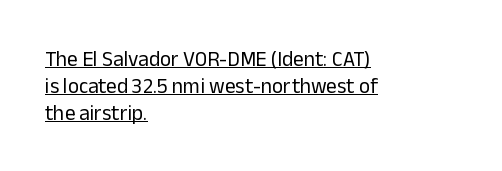
The image shows 21 px text type, upright; set left-aligned, normal line spacing (1.29x), normal letter spacing, underlined.
